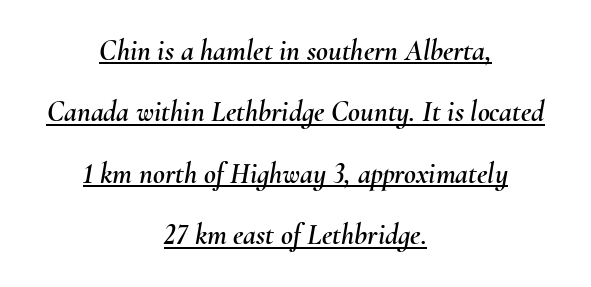
Every word sits above its own underline. The paragraph has two soft edges and a firm central axis. The vertical gap from one line to the next is large. The face used here is rendered with its standard letterfit.
